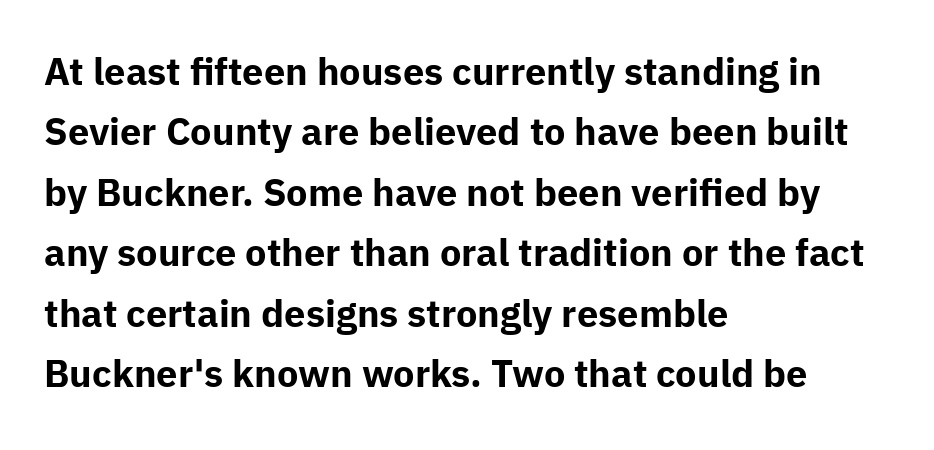
Normally led — the rows are evenly, conventionally spaced. The text was rendered using a sans face with plain stroke endings. Do the characters align in a grid? No, the font is proportional. Notice how thick the strokes are: this is what a full bold looks like. What stands out about the letter spacing? Nothing — it is the standard amount.
